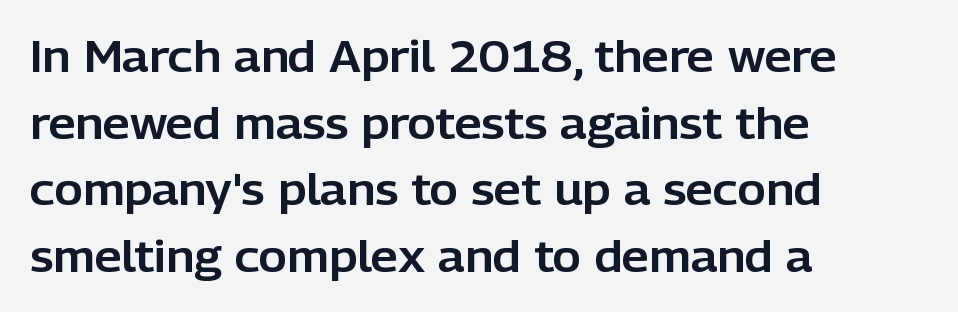
{"serif": "no", "italic": "no", "width": "normal", "stroke_contrast": "low", "x_height": "medium", "monospaced": "no", "underline": "no", "align": "left", "line_spacing": "normal", "line_spacing_ratio": 1.55, "letter_spacing": "normal", "letter_spacing_em": 0.0, "glyph_px": 43}
